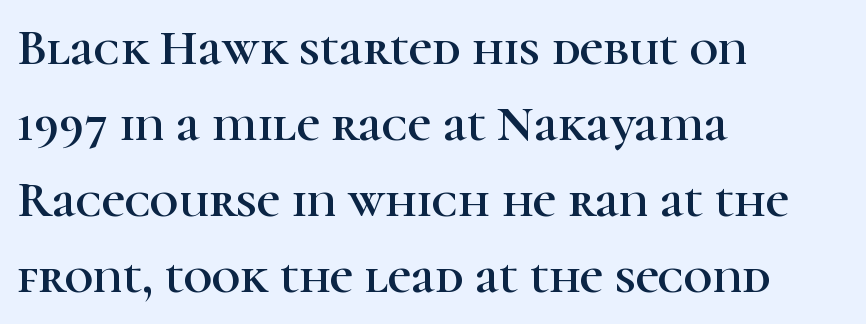
{"serif": "yes", "italic": "no", "width": "normal", "stroke_contrast": "high", "x_height": "medium", "monospaced": "no", "underline": "no", "align": "left", "line_spacing": "normal", "line_spacing_ratio": 1.52, "letter_spacing": "normal", "letter_spacing_em": 0.0, "glyph_px": 50}
